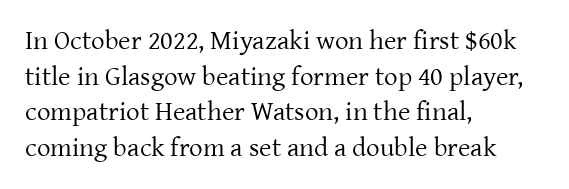
Q: Is the text bold? A: No.
Q: Is the text italic (slanted)? A: No, it is upright.
Q: Is the text underlined? A: No.
Q: How is the paragraph aligned? A: Left-aligned.
Q: Is the spacing between letters normal or unusually wide? A: Normal.
Q: Is the spacing between lines tight, normal or loose? A: Normal.
